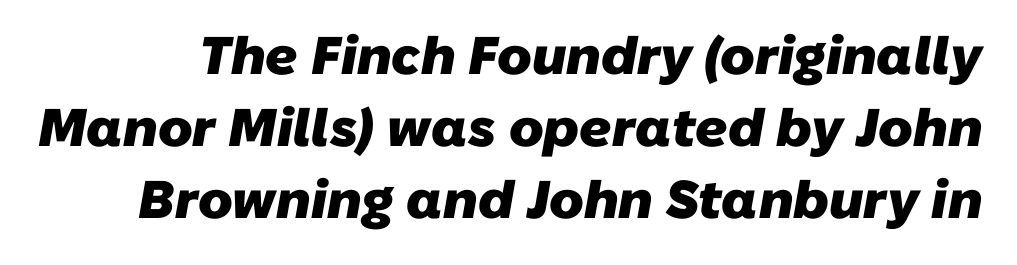
Compared with an ordinary text face, these strokes are far heavier — a full bold. Unmarked baselines from the first word to the last. Think of a printed novel: that variable character pitch is what you see here. In terms of leading, this rendering sits right in the middle. Regarding serifs, this sample does without them.
